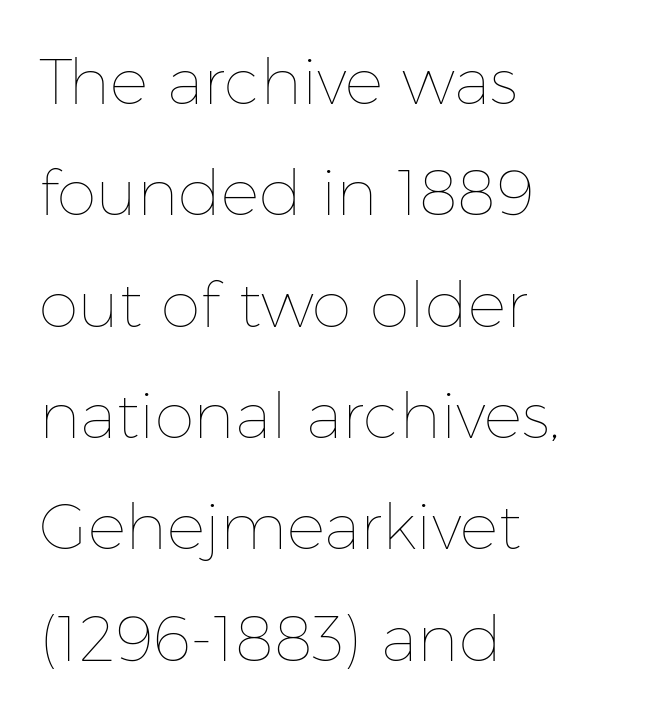
The lettering holds an erect, upright posture throughout. Caption: face not bold, strokes unweighted. The ragged edge is on the right, which tells us the setting is flush left. Letter spacing: default. Character widths vary here, with narrow letters taking less room than wide ones. Decoration check: the copy has no underline.
